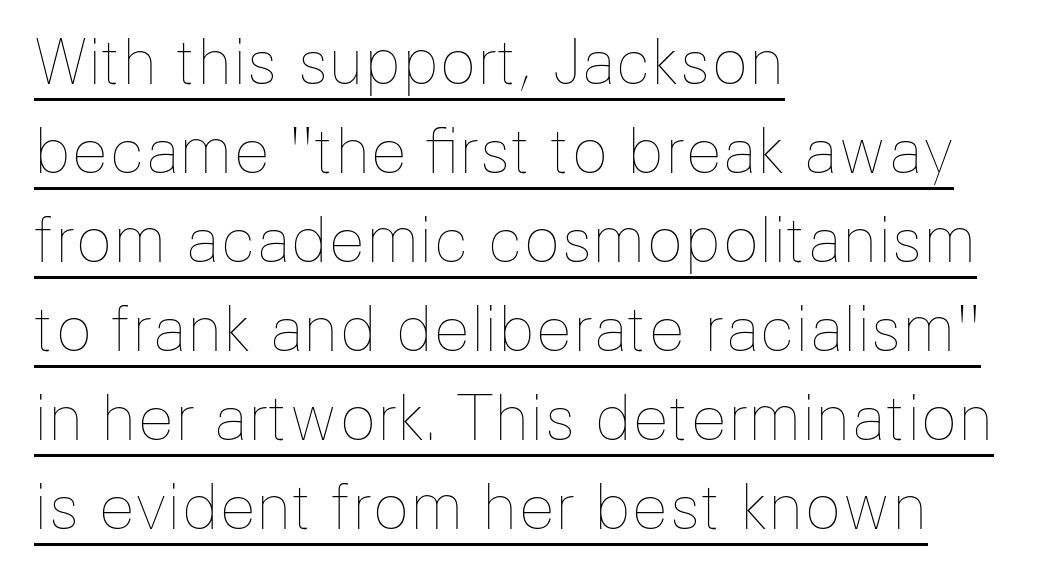
A typographer would call this underscored text. Vertical strokes here are truly vertical. Note the varied advance widths — an 'i' is clearly narrower than an 'm'. A classic flush-left, rag-right setting is used for this passage.
